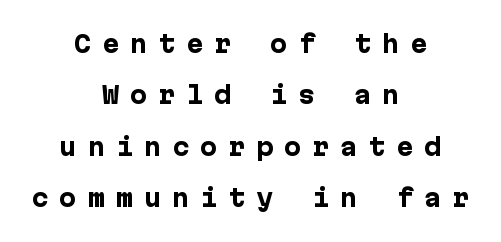
Has an underline been added? It has not. Layout note: lines centered. A typesetter would call this heavily tracked-out type. A typesetter would call this leading open, well beyond the default.
